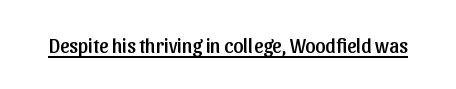
Q: Is the text italic (slanted)? A: No, it is upright.
Q: Is the text underlined? A: Yes.
Q: Is the spacing between letters normal or unusually wide? A: Normal.
